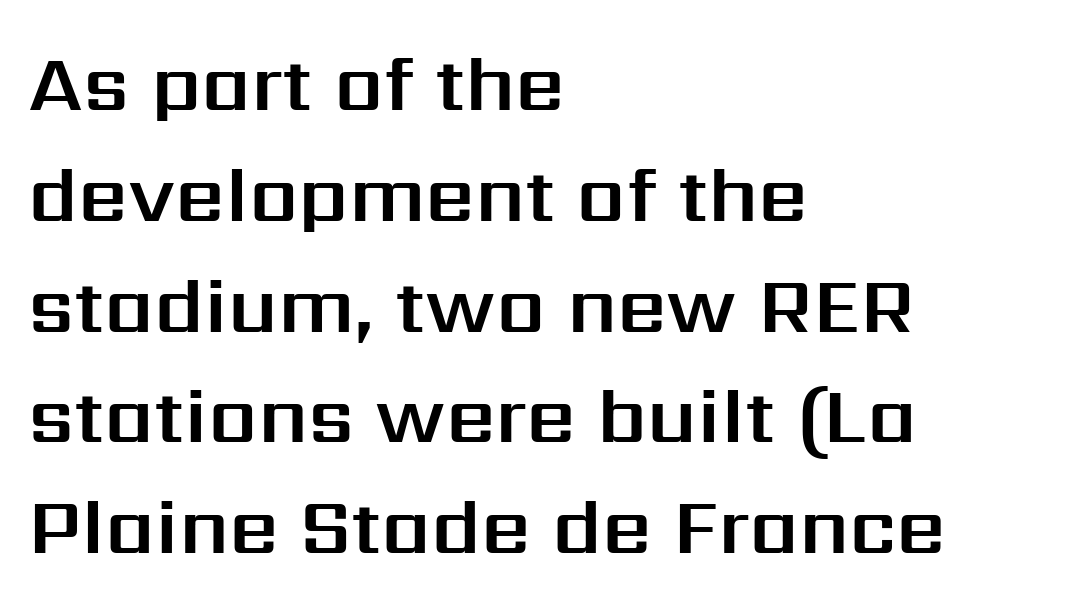
The image shows 78 px sans-serif type, upright; set left-aligned, normal line spacing (1.42x), normal letter spacing, not underlined; medium stroke contrast and a medium x-height.
